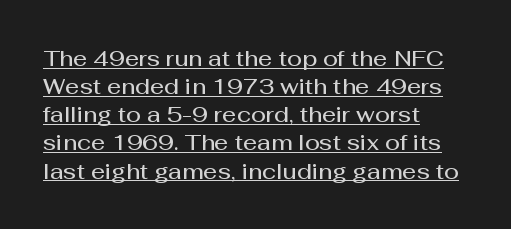
Vertical strokes here are truly vertical. The letterforms sit shoulder to shoulder at normal distance. Weight check: semibold — heavier than regular, not quite bold. These characters rest on top of a visible drawn line.
